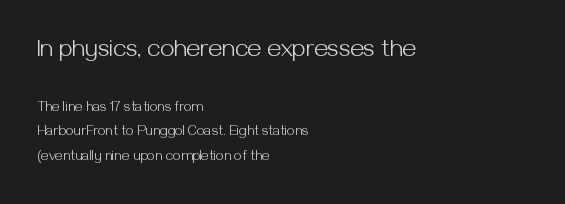
The image shows 25 px text type, upright; set left-aligned, line spacing 1.73x, normal letter spacing, not underlined; the first (top) block is 1.79x larger.
